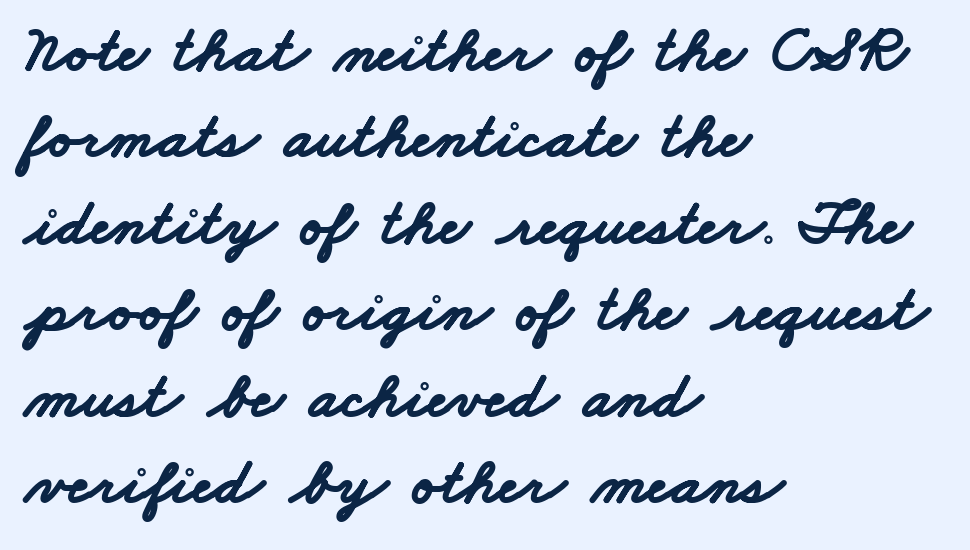
Each new line begins a customary step beneath the previous one. The font family rendered here belongs to the sans-serif group. Strokes here are thick enough to call this a true bold. Think of a printed novel: that variable character pitch is what you see here. Type without underlining.
